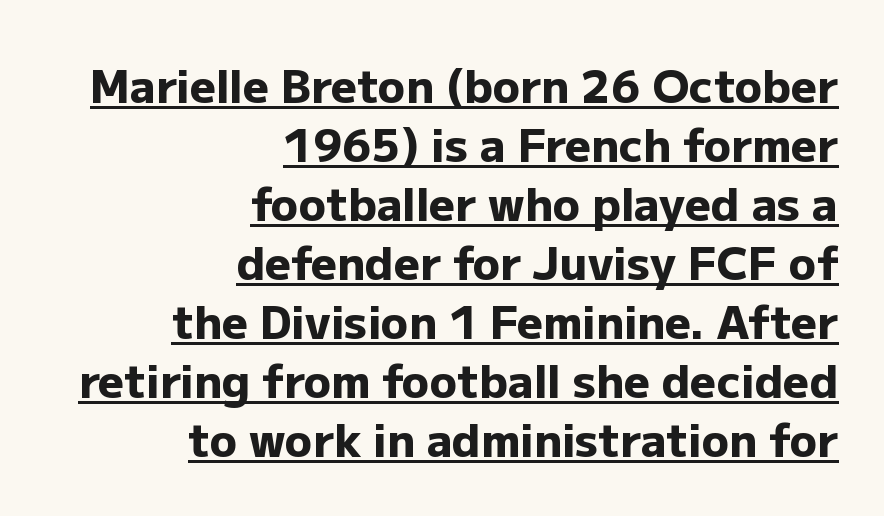
{"serif": "no", "italic": "no", "bold": "yes", "weight": "heavy", "width": "normal", "stroke_contrast": "low", "x_height": "medium", "monospaced": "no", "underline": "yes", "align": "right", "line_spacing": "normal", "line_spacing_ratio": 1.31, "letter_spacing": "normal", "letter_spacing_em": 0.0, "glyph_px": 45}
